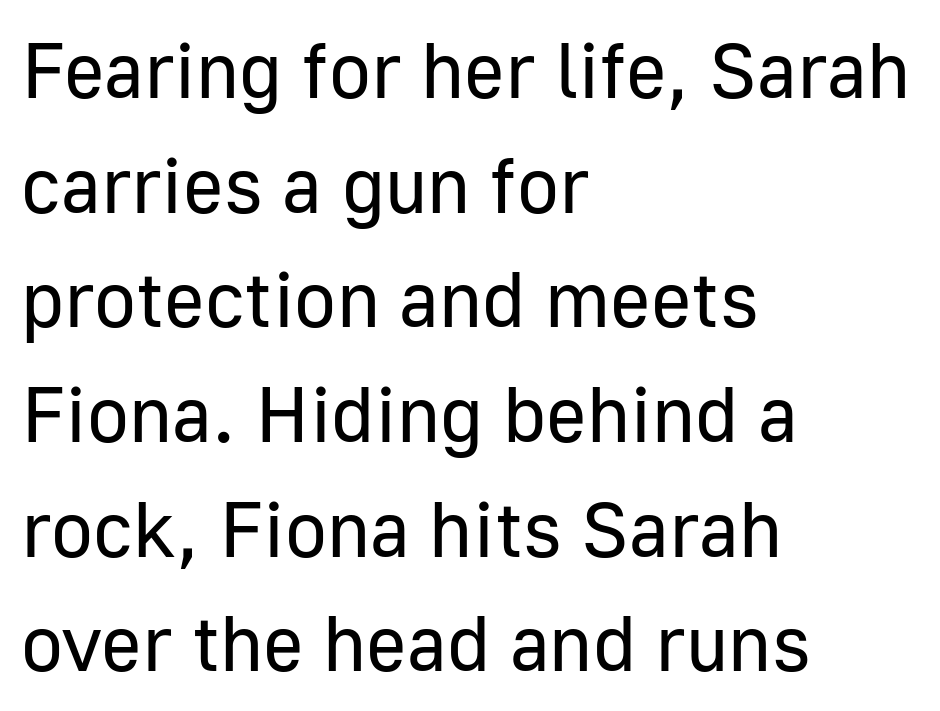
The image shows 78 px regular-weight sans-serif type, upright; set left-aligned, normal line spacing (1.47x), normal letter spacing, not underlined; low stroke contrast and a medium x-height.
